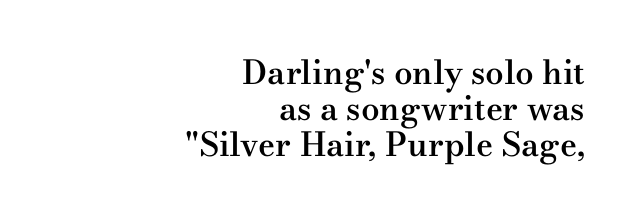
Leading: reduced. The passage shown has conventional tracking throughout. You could not count columns in this text — the font is proportionally spaced. Posture: straight, roman, zero tilt. The designer went with a serif here, giving each stem small feet.
